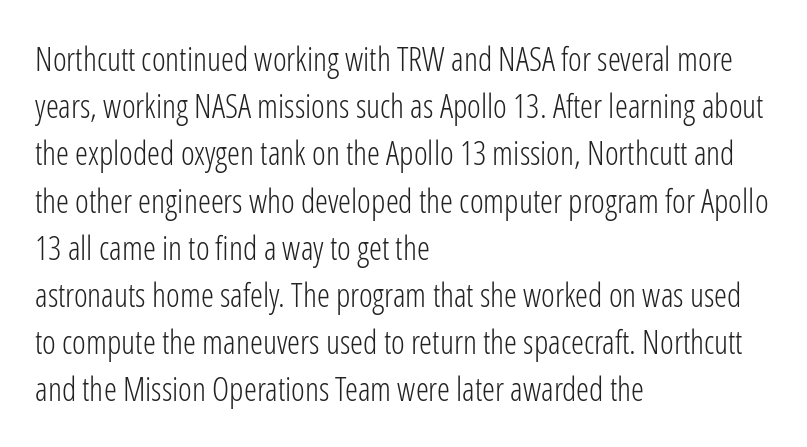
Q: Is the text bold? A: No.
Q: Is the text italic (slanted)? A: No, it is upright.
Q: Is the typeface a serif or a sans-serif typeface? A: Sans-serif.
Q: Is the text underlined? A: No.
Q: How is the paragraph aligned? A: Left-aligned.
Q: Is the spacing between letters normal or unusually wide? A: Normal.
Q: Is the spacing between lines tight, normal or loose? A: Normal.
Q: Width (condensed, normal, or wide)? A: Condensed.
Q: Stroke contrast? A: Low.
Q: x-height? A: Medium.
Q: Monospaced? A: No.
